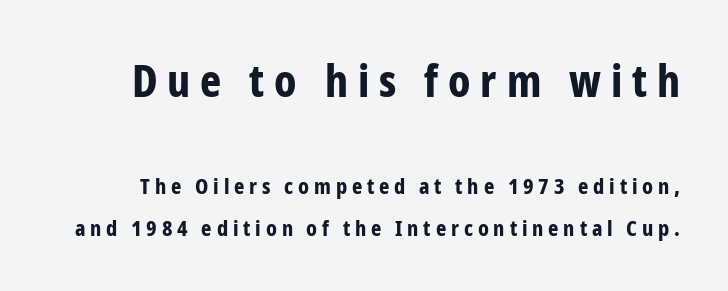
The image shows 45 px bold, condensed sans-serif type, upright; set loose line spacing (1.91x), unusually wide letter spacing (+0.22 em), not underlined; the first (top) block is 2.05x larger; low stroke contrast and a medium x-height.
